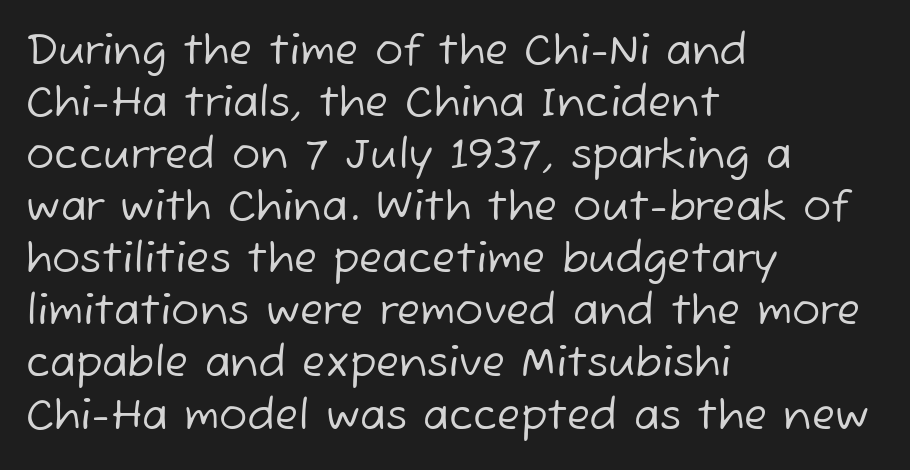
The image shows 42 px regular-weight sans-serif type; set left-aligned, line spacing 1.24x, normal letter spacing, not underlined; low stroke contrast and a medium x-height.
